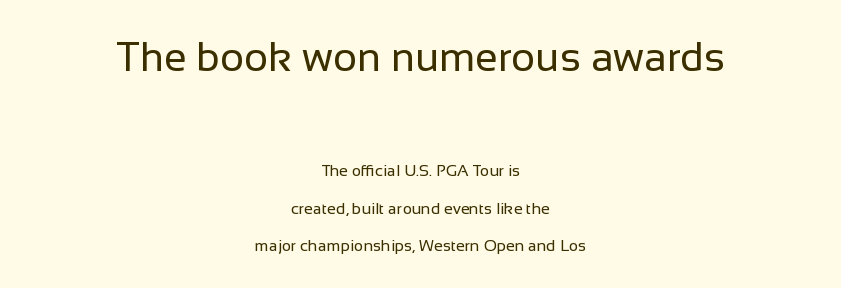
Rows of type keep a wide berth in the vertical direction. Beneath every word, the page is bare. Does the copy run flush right? No — it is centered line by line. Honestly, the letter spacing is just normal — you wouldn't notice it. Block one is the big one; block two sits smaller underneath.
